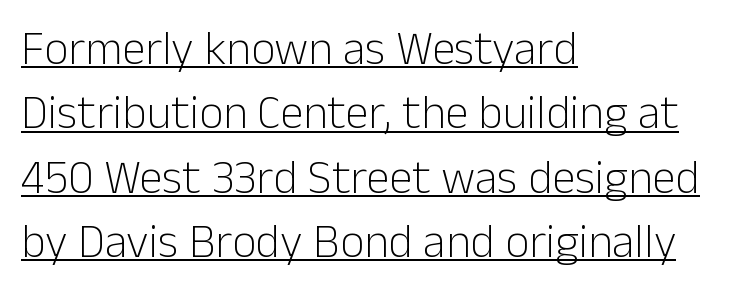
{"serif": "no", "italic": "no", "bold": "no", "weight": "light", "width": "normal", "stroke_contrast": "low", "x_height": "medium", "monospaced": "no", "underline": "yes", "align": "left", "line_spacing": "normal", "line_spacing_ratio": 1.37, "letter_spacing": "normal", "letter_spacing_em": 0.0, "glyph_px": 47}
